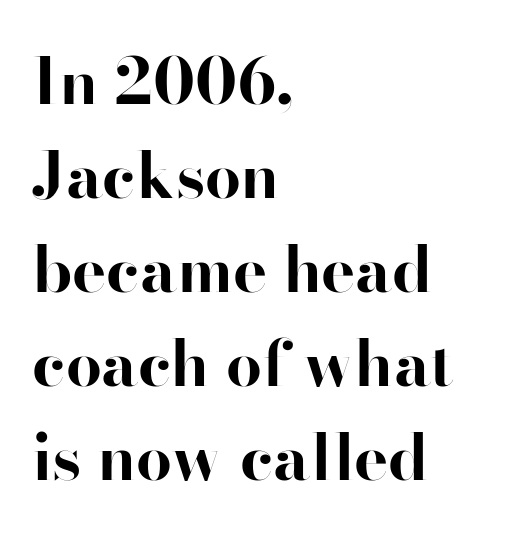
Q: Is the text bold? A: Yes.
Q: Is the text italic (slanted)? A: No, it is upright.
Q: Is the typeface a serif or a sans-serif typeface? A: Sans-serif.
Q: Is the text underlined? A: No.
Q: How is the paragraph aligned? A: Left-aligned.
Q: Is the spacing between letters normal or unusually wide? A: Normal.
Q: Is the spacing between lines tight, normal or loose? A: Normal.
Q: Width (condensed, normal, or wide)? A: Normal.
Q: Stroke contrast? A: High.
Q: x-height? A: Small.
Q: Monospaced? A: No.
